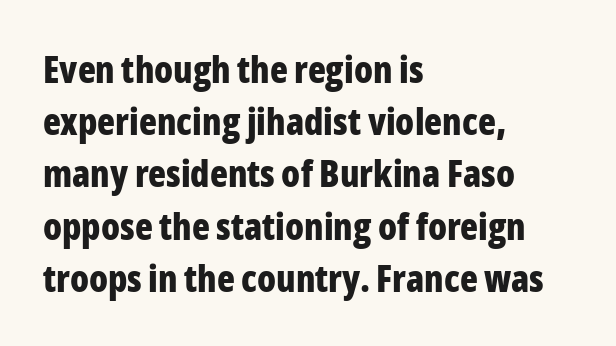
Q: Is the text bold? A: Yes.
Q: Is the text italic (slanted)? A: No, it is upright.
Q: Is the typeface a serif or a sans-serif typeface? A: Sans-serif.
Q: Is the text underlined? A: No.
Q: How is the paragraph aligned? A: Left-aligned.
Q: Is the spacing between letters normal or unusually wide? A: Normal.
Q: Is the spacing between lines tight, normal or loose? A: Normal.
Q: Width (condensed, normal, or wide)? A: Condensed.
Q: Stroke contrast? A: Low.
Q: x-height? A: Medium.
Q: Monospaced? A: No.
